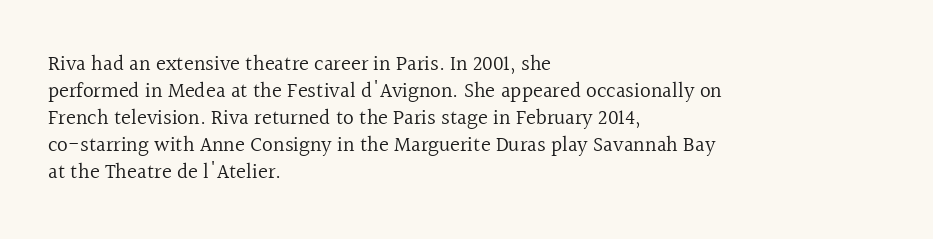
The passage shown is not underscored anywhere. Summary of vertical rhythm: regular, with standard interline spacing. The rag falls on the right side of this text block. Notice how the stems are strictly vertical — no italics here. Vertical stems look standard width or narrower in stroke.
